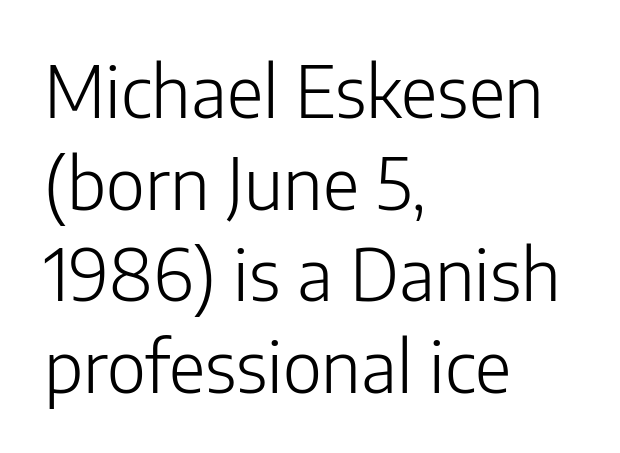
{"serif": "no", "italic": "no", "bold": "no", "weight": "light", "width": "normal", "stroke_contrast": "low", "x_height": "medium", "monospaced": "no", "underline": "no", "align": "left", "line_spacing": "normal", "line_spacing_ratio": 1.29, "letter_spacing": "normal", "letter_spacing_em": 0.0, "glyph_px": 71}
